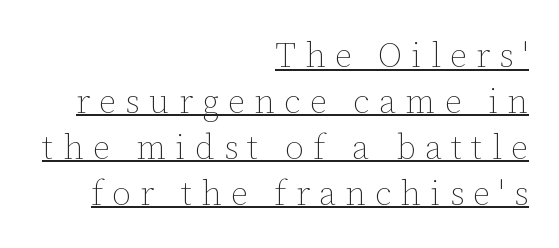
The image shows 34 px thin type, upright; set right-aligned, normal line spacing (1.35x), unusually wide letter spacing (+0.27 em), underlined; low stroke contrast and a medium x-height.
